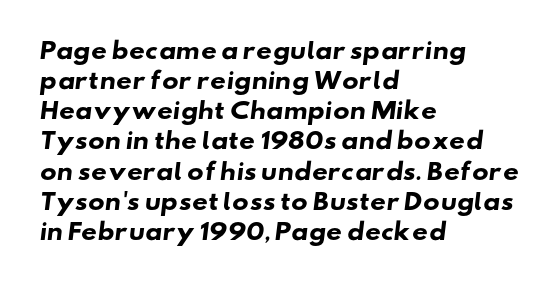
This rendering uses left alignment, leaving the right contour irregular. These words are printed bold, with thick strokes throughout. Honestly, there is no underline to notice here at all. Spacing between characters is what you'd get straight out of the box. Normally led — the rows are evenly, conventionally spaced.
